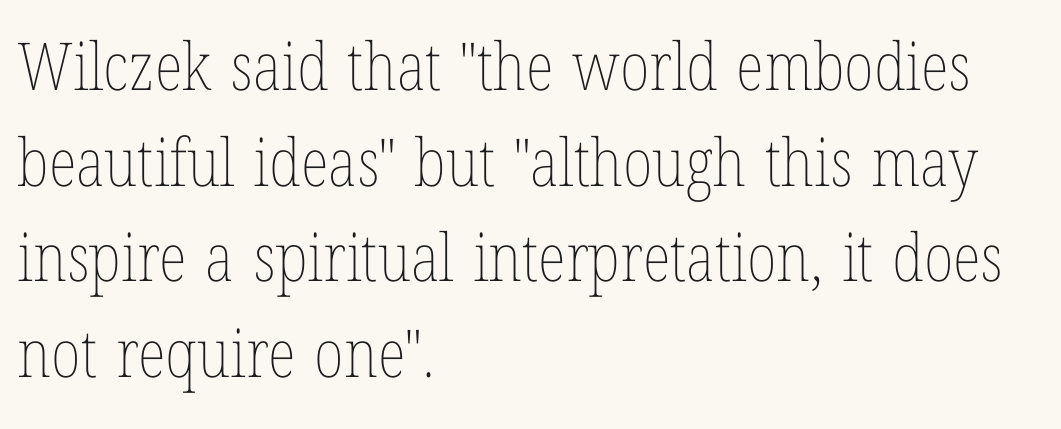
The image shows 66 px thin, condensed type, upright; set left-aligned, normal line spacing (1.45x), normal letter spacing, not underlined; low stroke contrast and a medium x-height.
